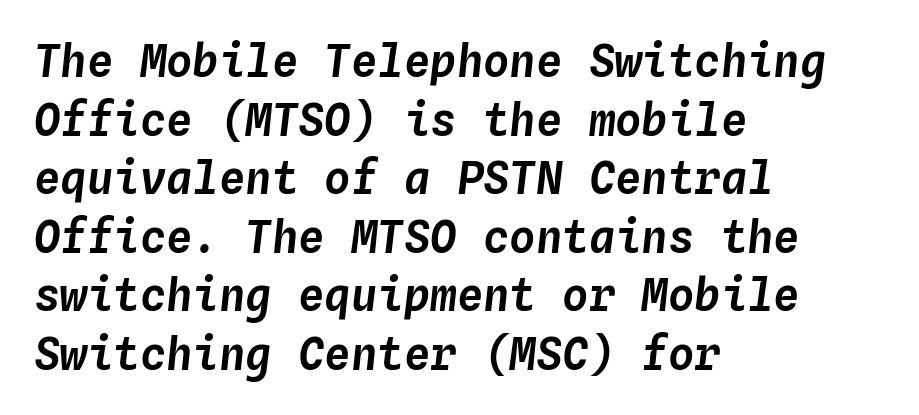
The image shows 44 px text type, italic (leaning right), monospaced; set left-aligned, normal line spacing (1.33x), normal letter spacing, not underlined; low stroke contrast and a medium x-height.
